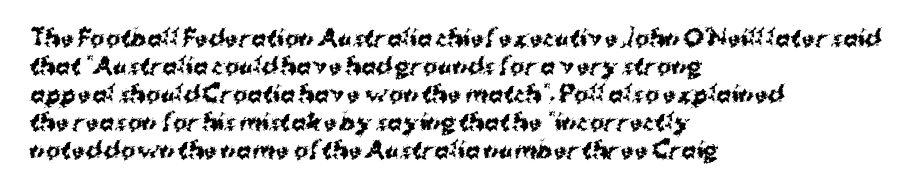
{"bold": "yes", "underline": "no", "align": "left", "line_spacing": "normal", "line_spacing_ratio": 1.27, "letter_spacing": "normal", "letter_spacing_em": 0.0, "glyph_px": 22}
